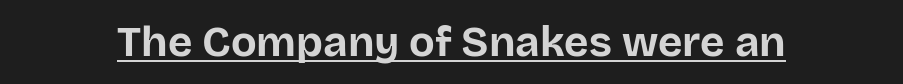
The image shows 42 px bold sans-serif type, upright; set normal letter spacing, underlined; low stroke contrast and a large x-height.
